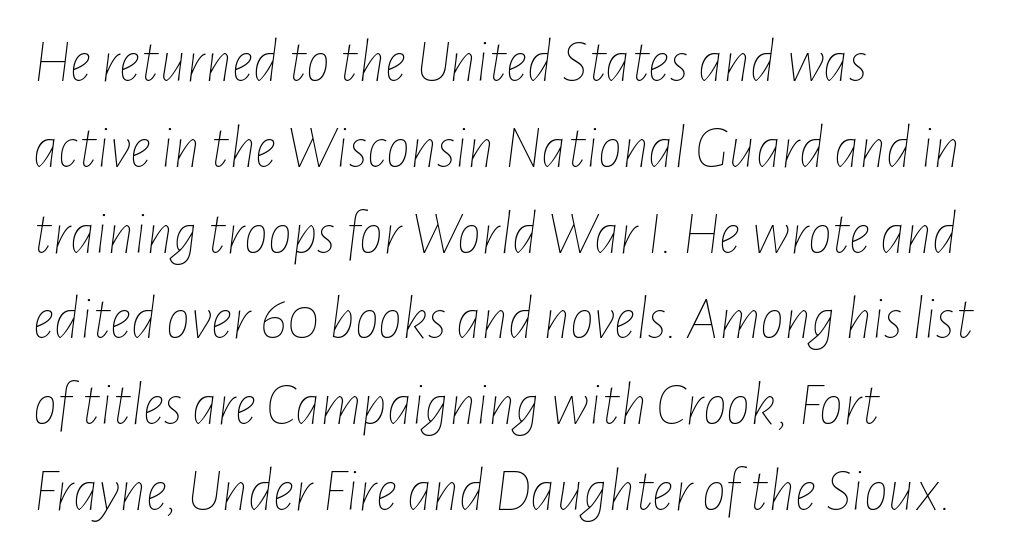
Q: Is the text bold? A: No.
Q: Is the text italic (slanted)? A: Yes, it leans right by about 7 degrees.
Q: Is the text underlined? A: No.
Q: How is the paragraph aligned? A: Left-aligned.
Q: Is the spacing between letters normal or unusually wide? A: Normal.
Q: Is the spacing between lines tight, normal or loose? A: Normal.
Q: Width (condensed, normal, or wide)? A: Condensed.
Q: Stroke contrast? A: Low.
Q: x-height? A: Medium.
Q: Monospaced? A: No.
